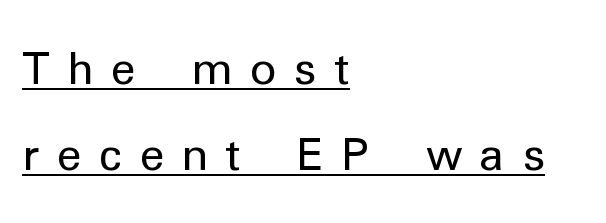
Q: Is the text bold? A: No.
Q: Is the text italic (slanted)? A: No, it is upright.
Q: Is the typeface a serif or a sans-serif typeface? A: Sans-serif.
Q: Is the text underlined? A: Yes.
Q: How is the paragraph aligned? A: Left-aligned.
Q: Is the spacing between letters normal or unusually wide? A: Unusually wide.
Q: Is the spacing between lines tight, normal or loose? A: Loose.
Q: Width (condensed, normal, or wide)? A: Normal.
Q: Stroke contrast? A: Low.
Q: x-height? A: Medium.
Q: Monospaced? A: No.
